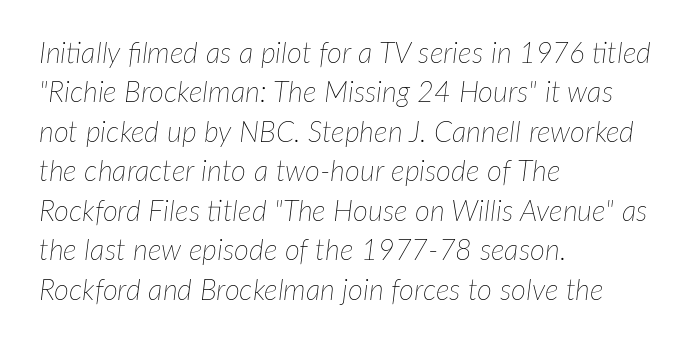
{"italic": "yes", "lean": "right", "slant_degrees": 7, "bold": "no", "weight": "thin", "width": "normal", "stroke_contrast": "low", "x_height": "medium", "monospaced": "no", "underline": "no", "align": "left", "line_spacing": "normal", "line_spacing_ratio": 1.36, "letter_spacing": "normal", "letter_spacing_em": 0.0, "glyph_px": 29}
